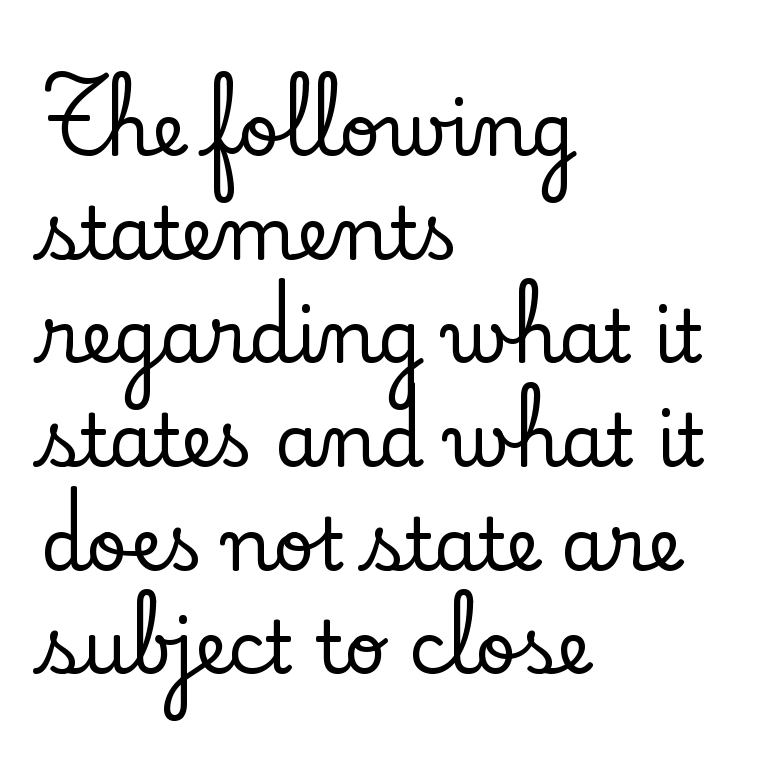
{"serif": "yes", "italic": "no", "width": "normal", "stroke_contrast": "low", "x_height": "small", "monospaced": "no", "underline": "no", "align": "left", "line_spacing": "normal", "line_spacing_ratio": 1.44, "letter_spacing": "normal", "letter_spacing_em": 0.0, "glyph_px": 72}
